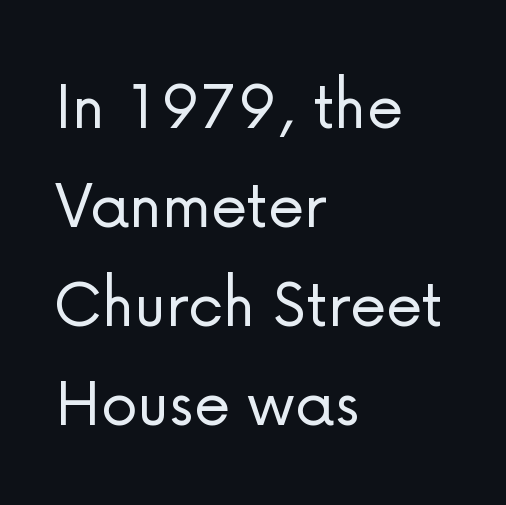
Beneath every word, the page is bare. The rendering anchors every line to the left-hand side. How would I describe the line gaps? Plain and ordinary. In terms of letterspacing, this is plain default setting. A typesetter would mark this as roman, not italic. The face used here is proportionally spaced, like ordinary book or web type.
